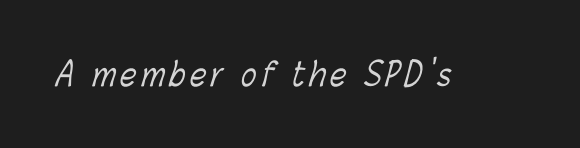
Q: Is the text bold? A: No.
Q: Is the text underlined? A: No.
Q: Width (condensed, normal, or wide)? A: Condensed.
Q: Stroke contrast? A: Low.
Q: x-height? A: Medium.
Q: Monospaced? A: No.
